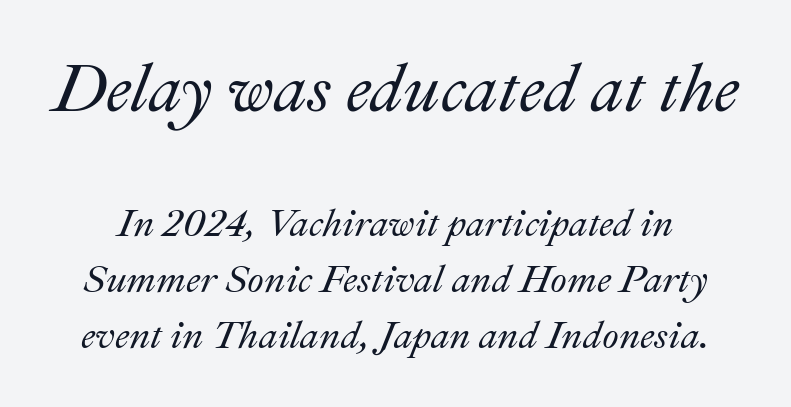
Every character sits at an angle, as italics do. The string is rendered with underlining switched off. You could not count columns in this text — the font is proportionally spaced. Is the letter spacing exaggerated? No — it looks like the ordinary default. Here the first block reads like a headline and the second like body copy. The vertical gap from one line to the next is medium.
